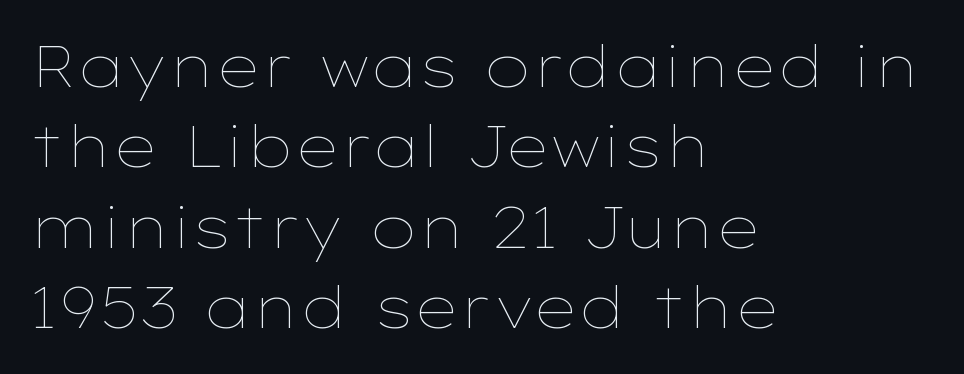
The image shows 57 px thin, wide type, upright; set left-aligned, normal line spacing (1.41x), normal letter spacing, not underlined; low stroke contrast and a medium x-height.
